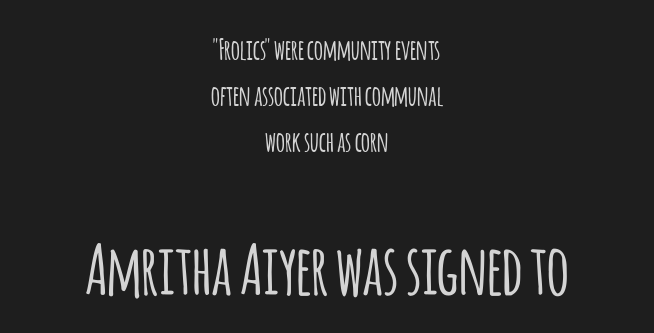
Q: Is the text italic (slanted)? A: No, it is upright.
Q: Is the typeface a serif or a sans-serif typeface? A: Sans-serif.
Q: Is the text underlined? A: No.
Q: How is the paragraph aligned? A: Centered.
Q: Is the spacing between letters normal or unusually wide? A: Normal.
Q: Is the spacing between lines tight, normal or loose? A: Normal.
Q: Which block of text is set in a larger size, the first (top) or the second (bottom)? A: The second (bottom) one.
Q: Width (condensed, normal, or wide)? A: Condensed.
Q: Stroke contrast? A: Low.
Q: x-height? A: Large.
Q: Monospaced? A: No.
